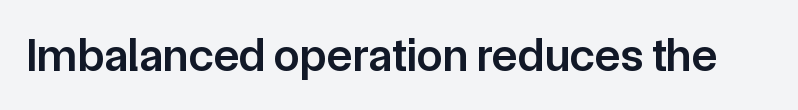
The image shows 47 px semibold sans-serif type, upright; set normal letter spacing, not underlined; low stroke contrast and a medium x-height.
